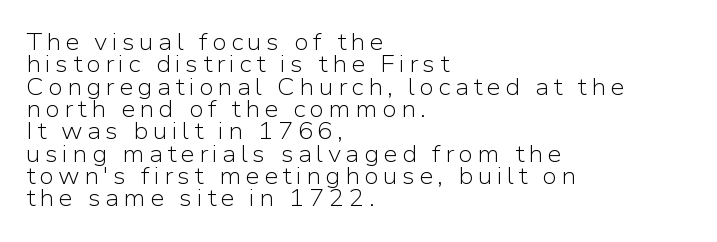
Q: Is the text bold? A: No.
Q: Is the text italic (slanted)? A: No, it is upright.
Q: Is the text underlined? A: No.
Q: How is the paragraph aligned? A: Left-aligned.
Q: Is the spacing between lines tight, normal or loose? A: Tight.
